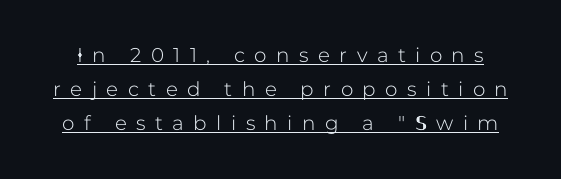
{"italic": "no", "underline": "yes", "line_spacing_ratio": 1.71, "letter_spacing": "wide", "letter_spacing_em": 0.47, "glyph_px": 20}
